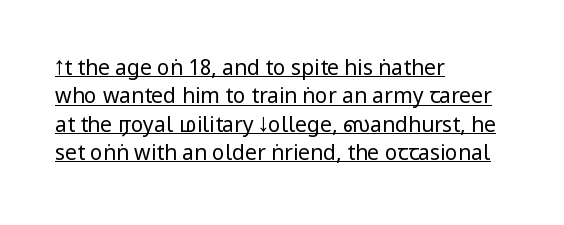
These lines keep a tight, regular rhythm from letter to letter. The lettering stays uniformly vertical, giving the passage a roman look. Successive baselines arrive at the customary interval. These glyphs show unthickened strokes, regular width or finer. Compared with undecorated copy, this sample adds a rule below the words.
